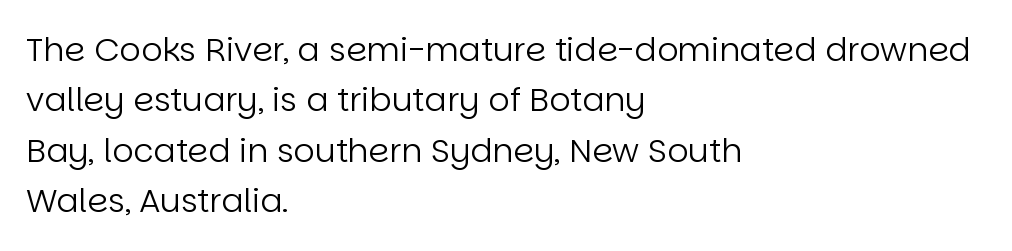
The space between consecutive lines is moderate. Each letter keeps its own natural width here, so spacing adapts to shape. The rendering keeps characters at their native spacing. Each letter's strokes conclude bluntly, with no projecting serifs. Short and long lines alike share a common starting point at left.
